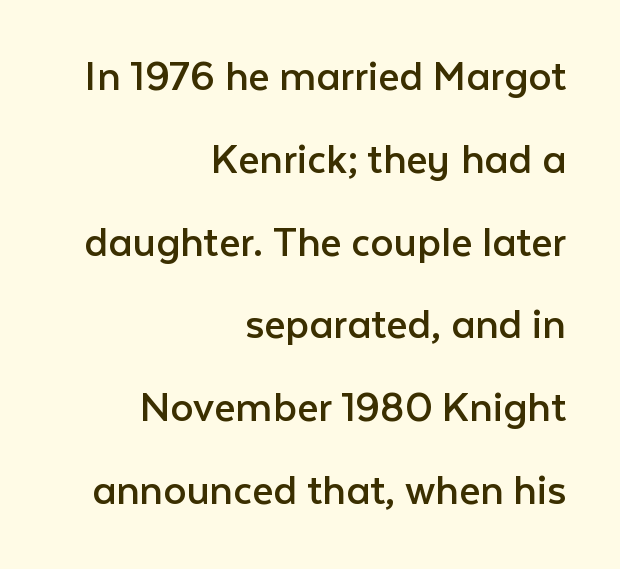
{"serif": "no", "italic": "no", "bold": "no", "weight": "regular", "width": "normal", "stroke_contrast": "low", "x_height": "medium", "monospaced": "no", "underline": "no", "align": "right", "line_spacing_ratio": 1.8, "letter_spacing": "normal", "letter_spacing_em": 0.0, "glyph_px": 46}
